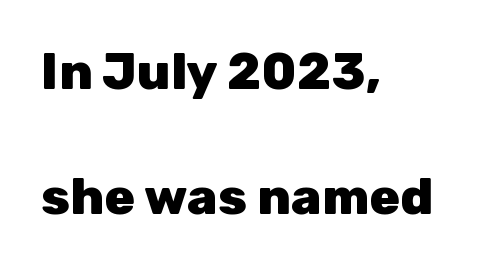
Rows of type keep a wide berth in the vertical direction. Do the letters lean? They stand straight. These lines are composed in type without serifs. The sample has been set heavy, in full bold.
